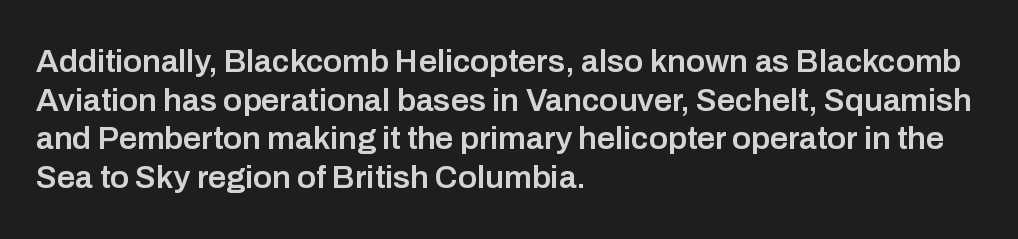
Are there feet on the stems? There aren't — it's a sans. A typesetter would call this proportional, since set widths differ per character. When letters stand straight like this, we call the style roman or upright. Here the glyphs are tracked normally, forming tight word shapes. Slightly chunky letters — semibold, I'd say, not full bold. Compared with a centered layout, this one pins lines to the left instead.
